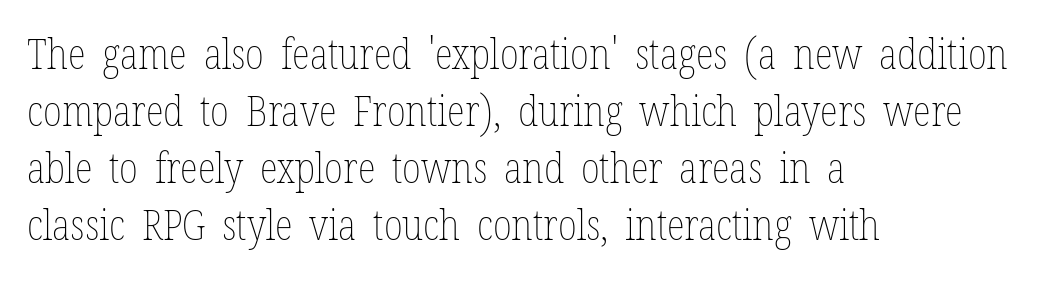
Nobody touched the tracking dial on this one. The gap between lines stays unmarked. These glyphs show unthickened strokes, regular width or finer. Leftover space on each line is placed entirely after the last word. The typography opts for an upright posture over an oblique one.
